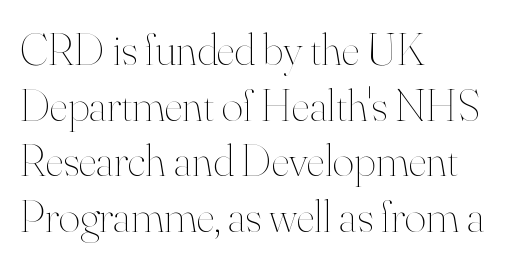
Q: Is the text bold? A: No.
Q: Is the text italic (slanted)? A: No, it is upright.
Q: Is the text underlined? A: No.
Q: How is the paragraph aligned? A: Left-aligned.
Q: Is the spacing between letters normal or unusually wide? A: Normal.
Q: Width (condensed, normal, or wide)? A: Normal.
Q: Stroke contrast? A: High.
Q: x-height? A: Small.
Q: Monospaced? A: No.
